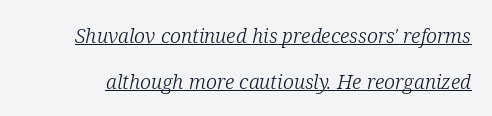
The lines are spread far apart with generous leading. No heavy texture on the line: the type isn't bold. How are the letters spaced? Ordinarily, with no added tracking. This is oblique type, the kind used for emphasis or titles.
